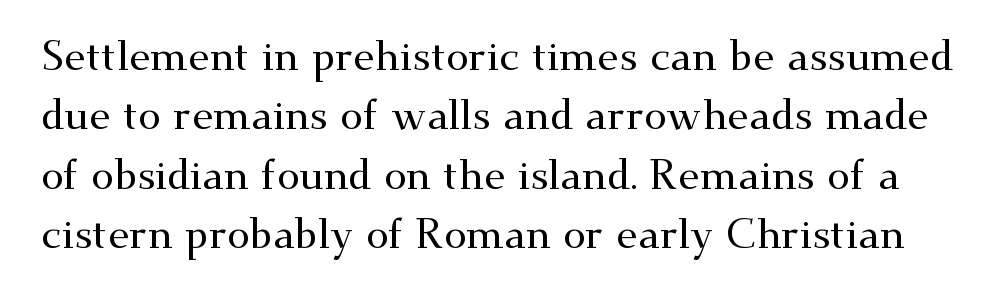
Q: Is the text italic (slanted)? A: No, it is upright.
Q: Is the typeface a serif or a sans-serif typeface? A: Serif.
Q: Is the text underlined? A: No.
Q: Is the spacing between letters normal or unusually wide? A: Normal.
Q: Is the spacing between lines tight, normal or loose? A: Normal.
Q: Width (condensed, normal, or wide)? A: Wide.
Q: Stroke contrast? A: Medium.
Q: x-height? A: Small.
Q: Monospaced? A: No.
